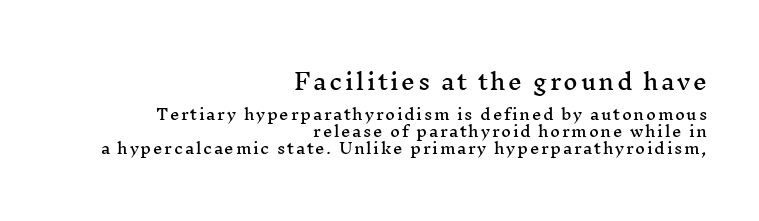
{"italic": "no", "underline": "no", "align": "right", "line_spacing": "tight", "line_spacing_ratio": 1.13, "larger_block": "first", "size_ratio": 1.47, "glyph_px": 22}
